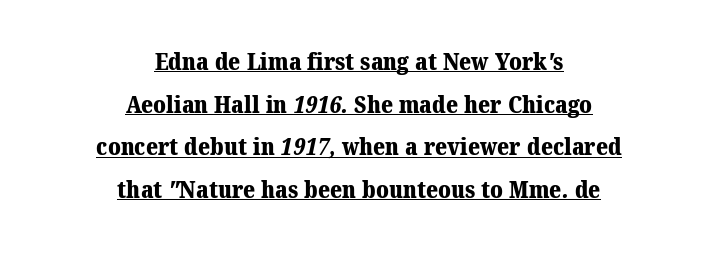
{"bold": "yes", "underline": "yes", "align": "center", "line_spacing_ratio": 1.85, "letter_spacing": "normal", "letter_spacing_em": 0.0, "glyph_px": 23}
